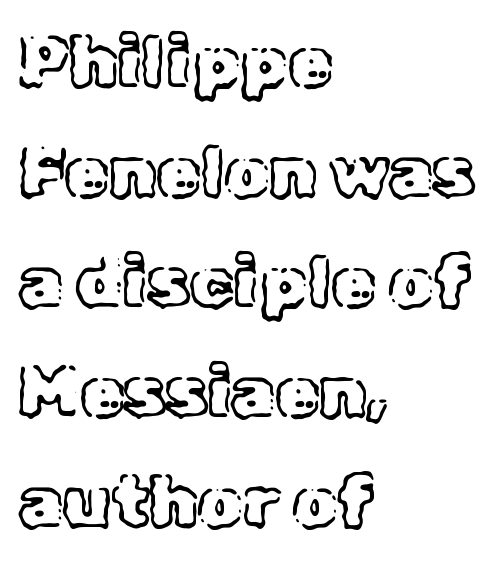
The image shows 71 px text type, upright; set left-aligned, normal line spacing (1.55x), normal letter spacing, not underlined; a medium x-height.
